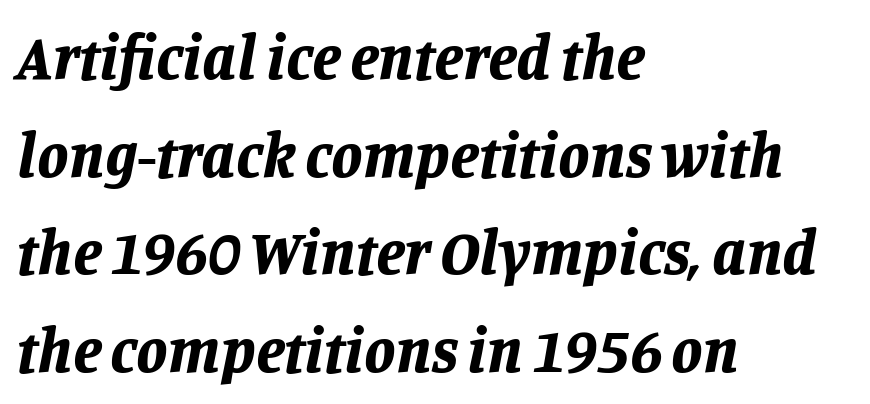
Decoration check: the copy has no underline. Think of a printed novel: that variable character pitch is what you see here. Heavy-handed strokes throughout: this text is bold. In terms of posture, this sample is oblique.
